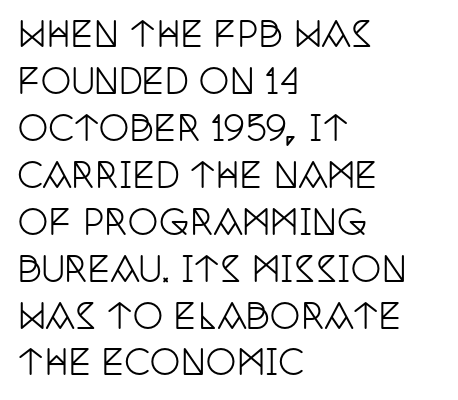
The image shows 34 px condensed serif type, upright; set left-aligned, normal line spacing (1.38x), normal letter spacing, not underlined; low stroke contrast and a large x-height.
